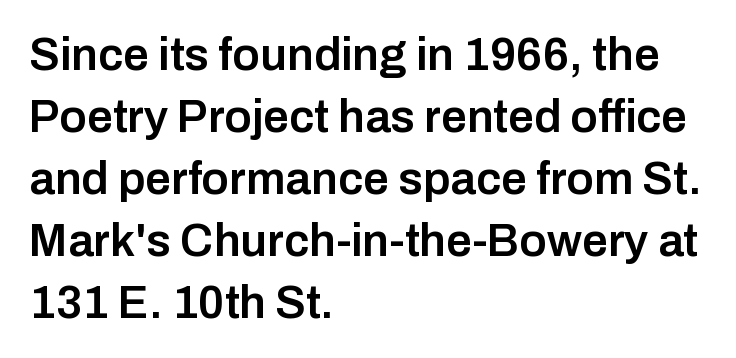
The typesetting leans somewhat heavy: a semibold. Short note: letters normally spaced. Short and long lines alike share a common starting point at left. Stroke terminals: plain, sans-serif.
